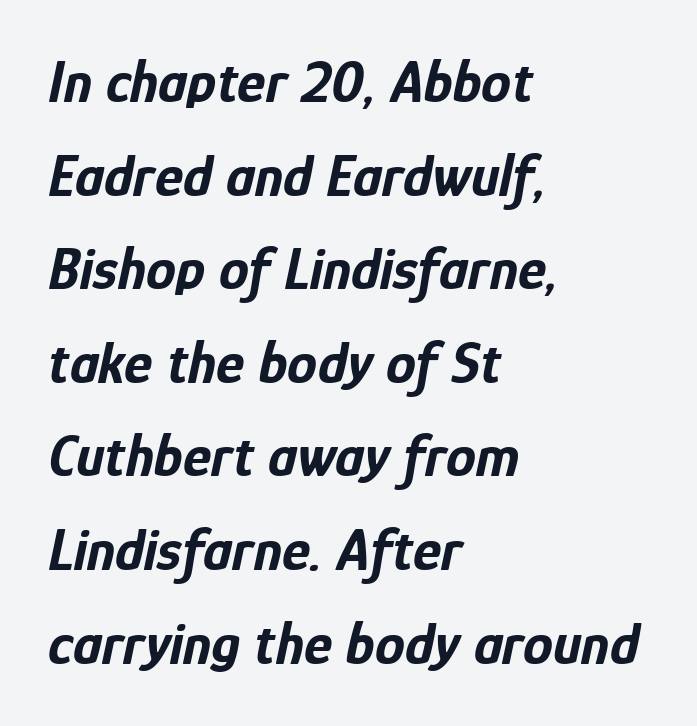
{"italic": "yes", "lean": "right", "slant_degrees": 12, "bold": "yes", "weight": "bold", "width": "condensed", "stroke_contrast": "low", "x_height": "medium", "monospaced": "no", "underline": "no", "align": "left", "line_spacing": "normal", "line_spacing_ratio": 1.56, "letter_spacing": "normal", "letter_spacing_em": 0.0, "glyph_px": 60}
